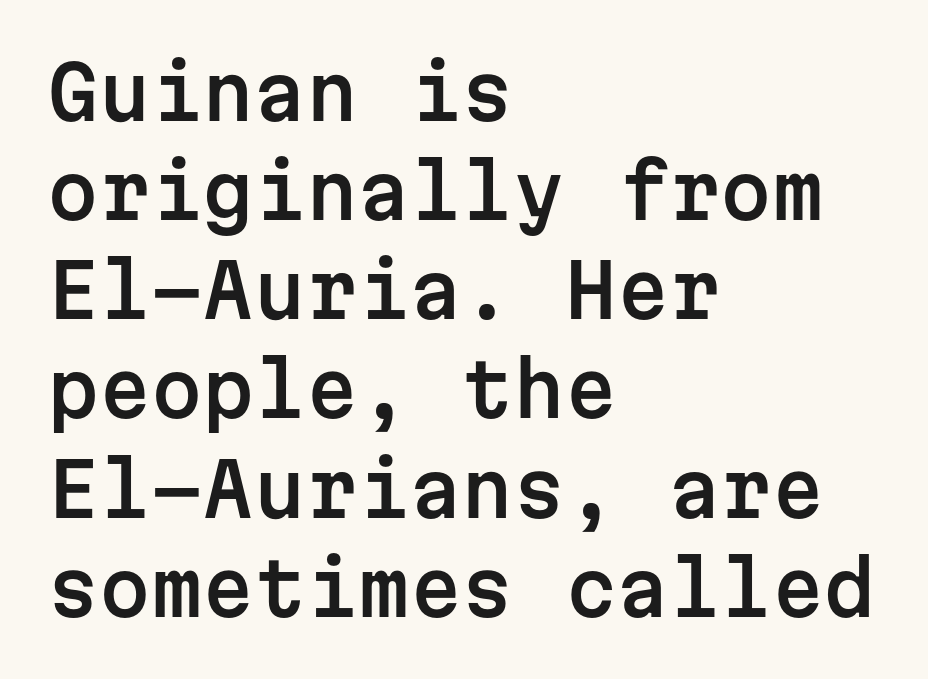
Q: Is the text italic (slanted)? A: No, it is upright.
Q: Is the typeface a serif or a sans-serif typeface? A: Sans-serif.
Q: Is the text underlined? A: No.
Q: How is the paragraph aligned? A: Left-aligned.
Q: Is the spacing between letters normal or unusually wide? A: Normal.
Q: Is the spacing between lines tight, normal or loose? A: Normal.
Q: Width (condensed, normal, or wide)? A: Normal.
Q: Stroke contrast? A: Low.
Q: x-height? A: Medium.
Q: Monospaced? A: Yes.
